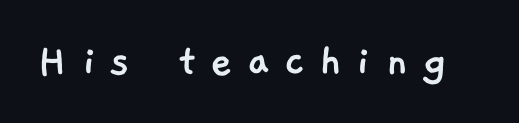
The image shows 48 px sans-serif type; set unusually wide letter spacing (+0.3 em), not underlined; low stroke contrast and a medium x-height.
